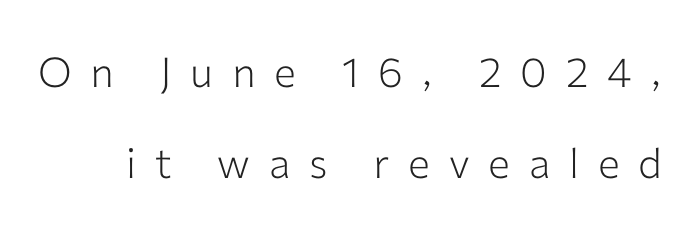
The image shows 41 px light sans-serif type, upright; set loose line spacing (2.23x), unusually wide letter spacing (+0.46 em), not underlined; low stroke contrast and a medium x-height.
